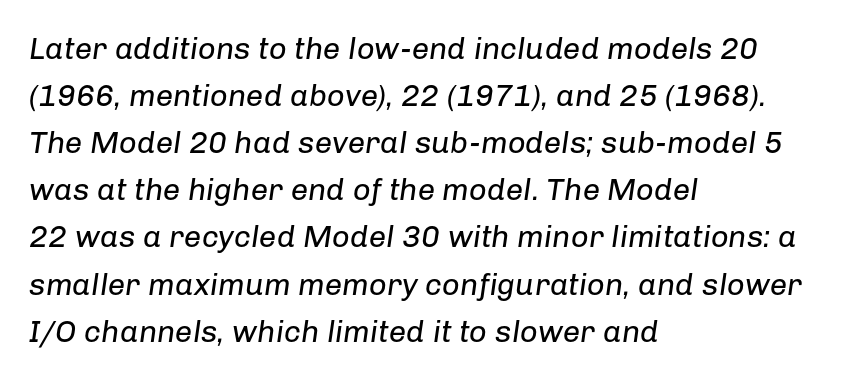
{"italic": "yes", "lean": "right", "slant_degrees": 8, "bold": "no", "weight": "regular", "width": "normal", "stroke_contrast": "low", "x_height": "medium", "monospaced": "no", "underline": "no", "align": "left", "line_spacing": "normal", "line_spacing_ratio": 1.52, "letter_spacing": "normal", "letter_spacing_em": 0.0, "glyph_px": 31}
